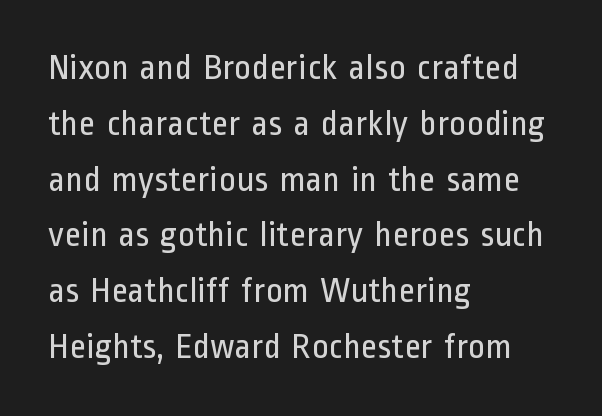
{"serif": "no", "italic": "no", "bold": "no", "weight": "regular", "width": "condensed", "stroke_contrast": "low", "x_height": "medium", "monospaced": "no", "underline": "no", "align": "left", "line_spacing": "normal", "line_spacing_ratio": 1.55, "letter_spacing": "normal", "letter_spacing_em": 0.0, "glyph_px": 36}
